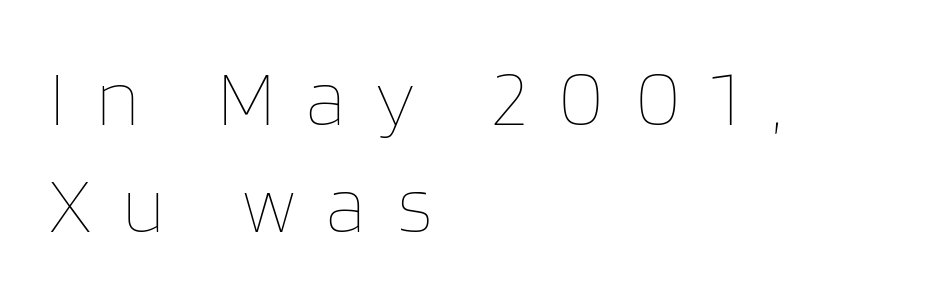
{"italic": "no", "bold": "no", "weight": "thin", "width": "normal", "stroke_contrast": "low", "x_height": "large", "monospaced": "no", "underline": "no", "align": "left", "line_spacing": "normal", "line_spacing_ratio": 1.36, "letter_spacing": "wide", "letter_spacing_em": 0.39, "glyph_px": 79}
